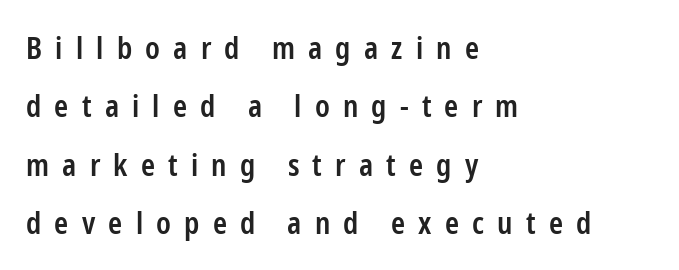
{"serif": "no", "italic": "no", "bold": "semi", "weight": "semibold", "width": "condensed", "stroke_contrast": "low", "x_height": "medium", "monospaced": "no", "underline": "no", "align": "left", "line_spacing": "loose", "line_spacing_ratio": 1.95, "letter_spacing": "wide", "letter_spacing_em": 0.44, "glyph_px": 30}
